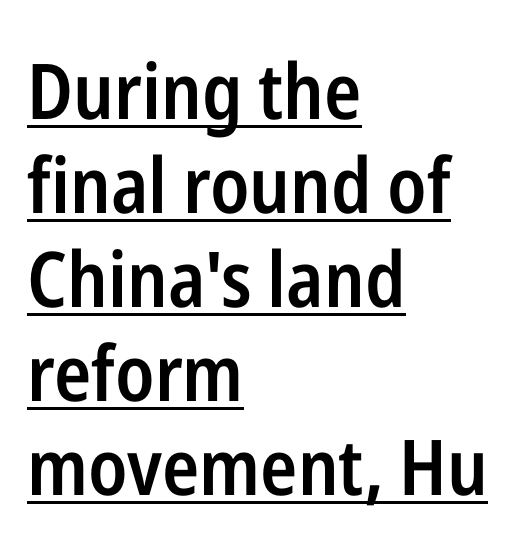
{"serif": "no", "italic": "no", "bold": "semi", "weight": "semibold", "width": "condensed", "stroke_contrast": "low", "x_height": "medium", "monospaced": "no", "underline": "yes", "align": "left", "line_spacing_ratio": 1.22, "letter_spacing": "normal", "letter_spacing_em": 0.0, "glyph_px": 77}
